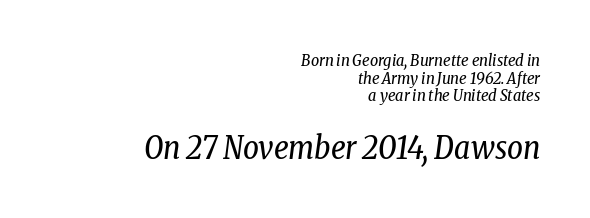
{"serif": "yes", "italic": "yes", "lean": "right", "slant_degrees": 8, "bold": "no", "weight": "regular", "width": "condensed", "stroke_contrast": "low", "x_height": "medium", "monospaced": "no", "underline": "no", "align": "right", "line_spacing": "tight", "line_spacing_ratio": 1.1, "letter_spacing": "normal", "letter_spacing_em": 0.0, "larger_block": "second", "size_ratio": 1.94, "glyph_px": 31}
